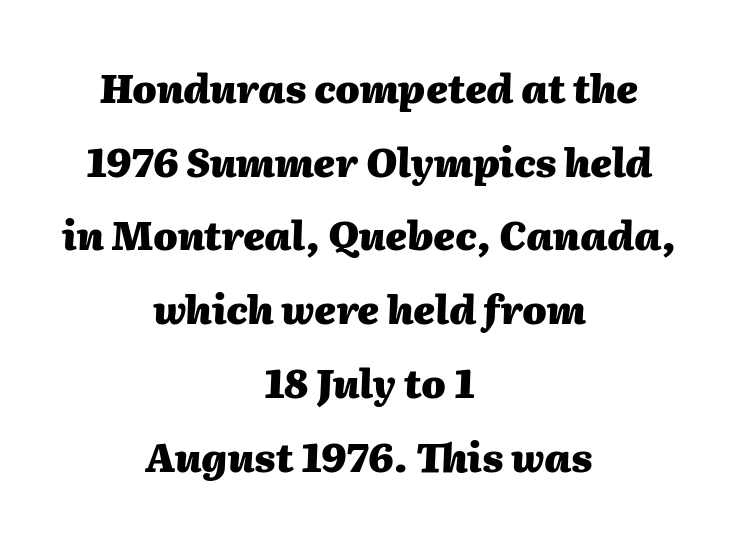
Tracking value appears to be zero — textbook default spacing. A typesetter would mark this as italic. This sample has the flowing, uneven cadence of proportional lettering. The sample has been set heavy, in full bold. The area under the type is left untouched.
